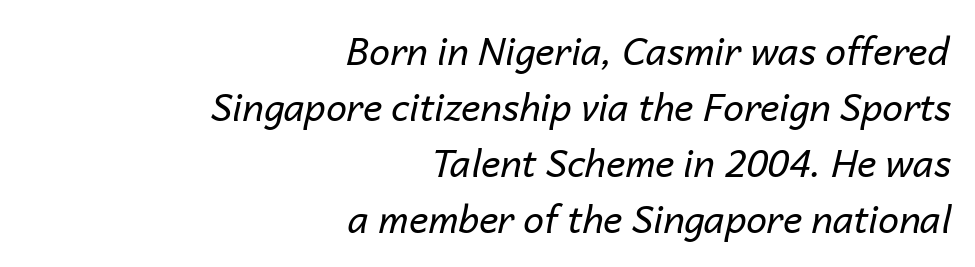
The image shows 37 px regular-weight type, italic (leaning right); set right-aligned, normal line spacing (1.51x), normal letter spacing, not underlined; low stroke contrast and a medium x-height.
